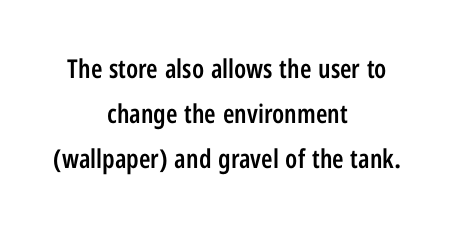
Q: Is the text bold? A: Semi-bold.
Q: Is the text italic (slanted)? A: No, it is upright.
Q: Is the text underlined? A: No.
Q: How is the paragraph aligned? A: Centered.
Q: Is the spacing between letters normal or unusually wide? A: Normal.
